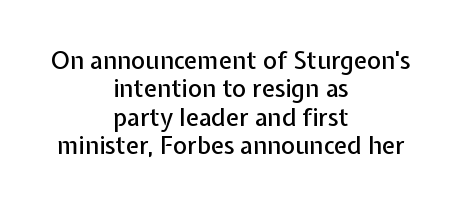
{"italic": "no", "underline": "no", "align": "center", "line_spacing_ratio": 1.18, "letter_spacing": "normal", "letter_spacing_em": 0.0, "glyph_px": 24}
